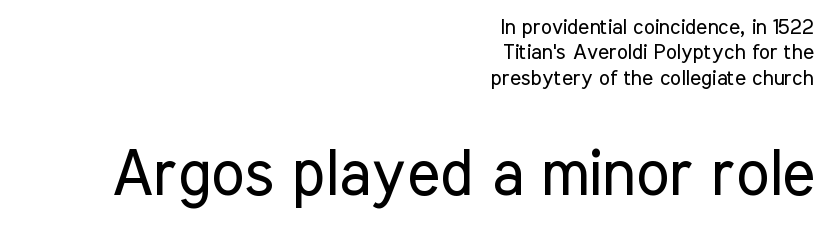
{"serif": "no", "italic": "no", "bold": "no", "weight": "regular", "width": "condensed", "stroke_contrast": "low", "x_height": "medium", "monospaced": "no", "underline": "no", "align": "right", "line_spacing_ratio": 1.21, "letter_spacing": "normal", "letter_spacing_em": 0.0, "larger_block": "second", "size_ratio": 3.0, "glyph_px": 63}
